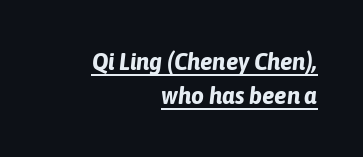
Q: Is the text bold? A: Yes.
Q: Is the text italic (slanted)? A: Yes, it leans right by about 6 degrees.
Q: Is the text underlined? A: Yes.
Q: How is the paragraph aligned? A: Right-aligned.
Q: Is the spacing between letters normal or unusually wide? A: Normal.
Q: Is the spacing between lines tight, normal or loose? A: Normal.
